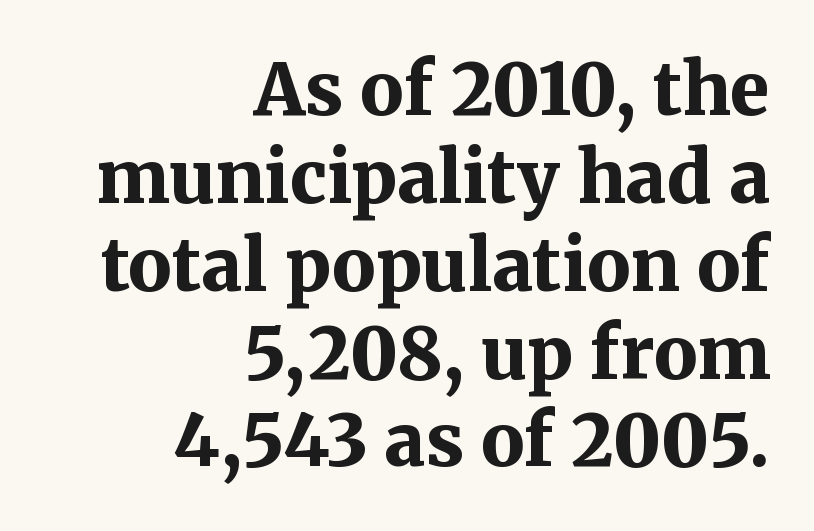
The passage shown is typeset with a serif family. The setting favours the right margin, as signatures and pull-quotes sometimes do. No word sits above an underline. In terms of posture, this sample is upright.
